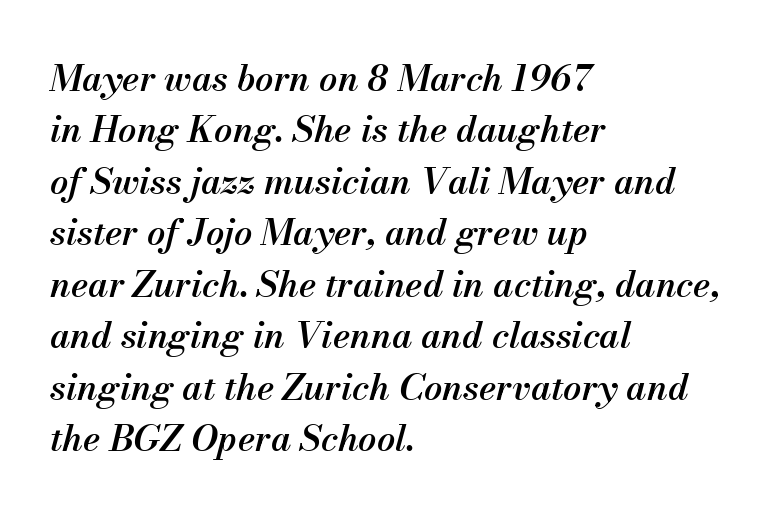
The image shows 36 px semibold type, italic (leaning right); set left-aligned, normal line spacing (1.43x), normal letter spacing, not underlined; medium stroke contrast and a small x-height.
